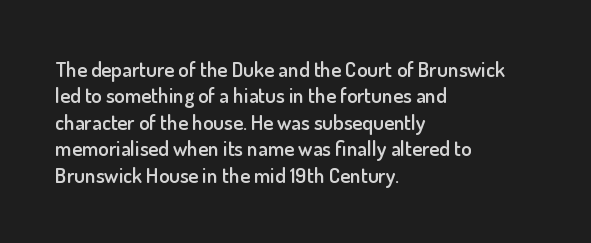
The image shows 21 px text type, upright; set left-aligned, normal line spacing (1.26x), normal letter spacing, not underlined.
